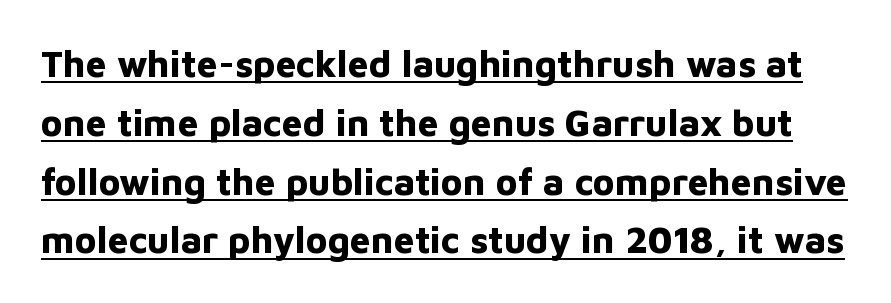
The image shows 37 px bold sans-serif type, upright; set normal line spacing (1.59x), normal letter spacing, underlined; low stroke contrast and a medium x-height.
